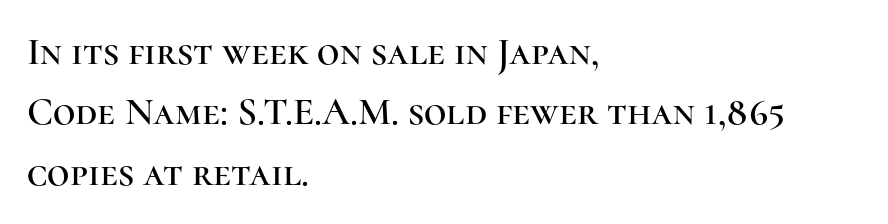
{"serif": "yes", "italic": "no", "width": "normal", "stroke_contrast": "high", "x_height": "medium", "monospaced": "no", "underline": "no", "align": "left", "line_spacing": "normal", "line_spacing_ratio": 1.55, "letter_spacing": "normal", "letter_spacing_em": 0.0, "glyph_px": 39}
